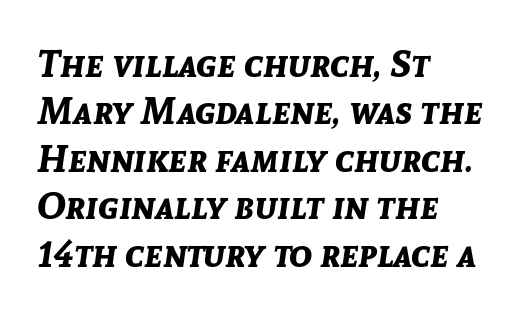
The image shows 38 px bold type, italic (leaning right); set left-aligned, normal line spacing (1.25x), normal letter spacing, not underlined; low stroke contrast and a medium x-height.
